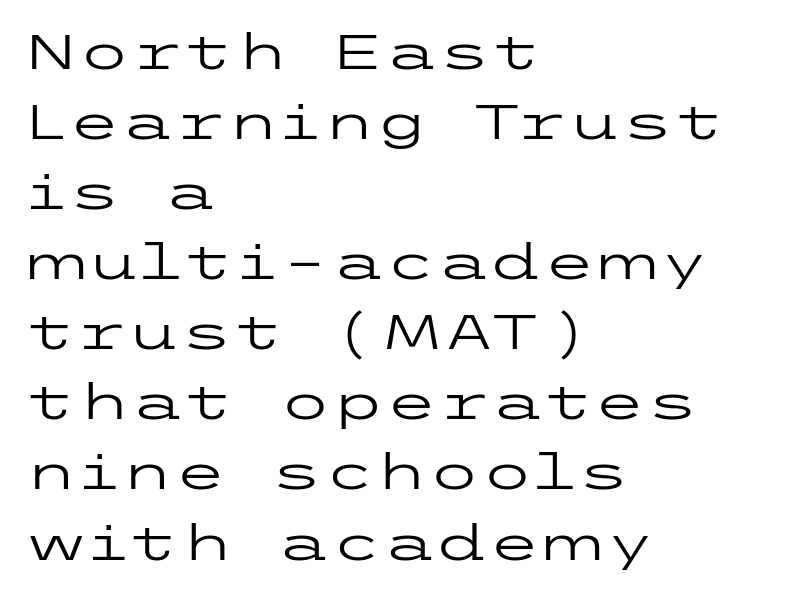
{"serif": "no", "italic": "no", "bold": "no", "weight": "regular", "width": "wide", "stroke_contrast": "low", "x_height": "medium", "underline": "no", "align": "left", "line_spacing": "normal", "line_spacing_ratio": 1.46, "letter_spacing": "normal", "letter_spacing_em": 0.0, "glyph_px": 48}
